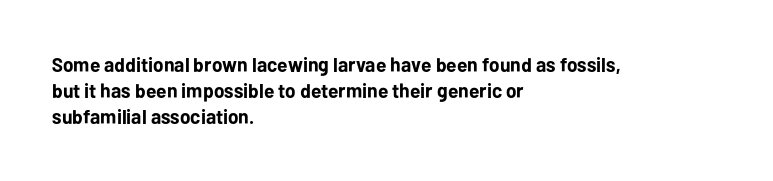
The image shows 20 px bold type, upright; set left-aligned, normal line spacing (1.31x), normal letter spacing, not underlined.
